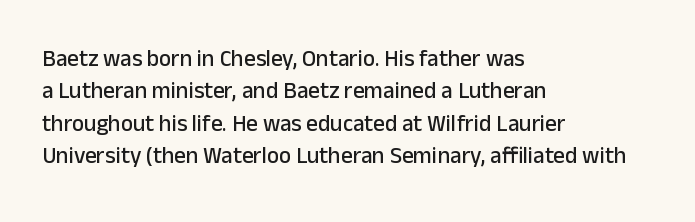
The image shows 23 px text type, upright; set left-aligned, normal line spacing (1.41x), normal letter spacing, not underlined.
